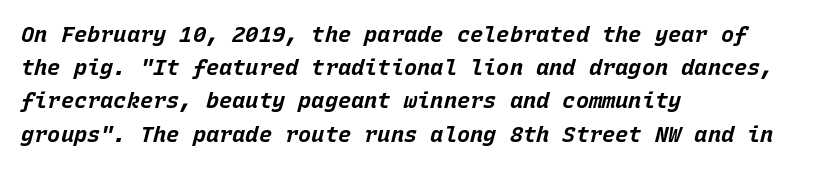
Bold? Absolutely — the strokes are thick and heavy. All the whitespace from short lines collects on the right. The passage shown stacks its lines at a standard gap. Only glyphs here, with clear space below each row. The letters sit at their default tracking, neither squeezed nor spread.
